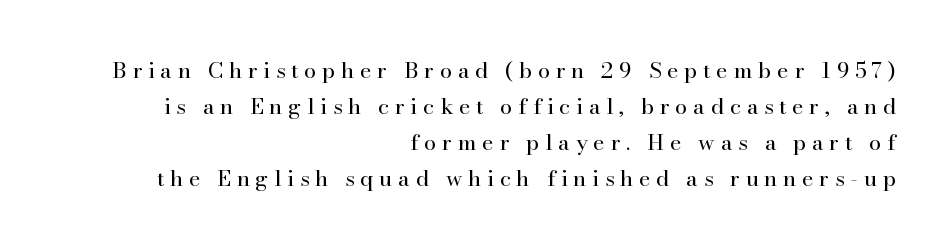
{"italic": "no", "bold": "no", "underline": "no", "align": "right", "line_spacing": "normal", "line_spacing_ratio": 1.63, "letter_spacing": "wide", "letter_spacing_em": 0.26, "glyph_px": 22}
